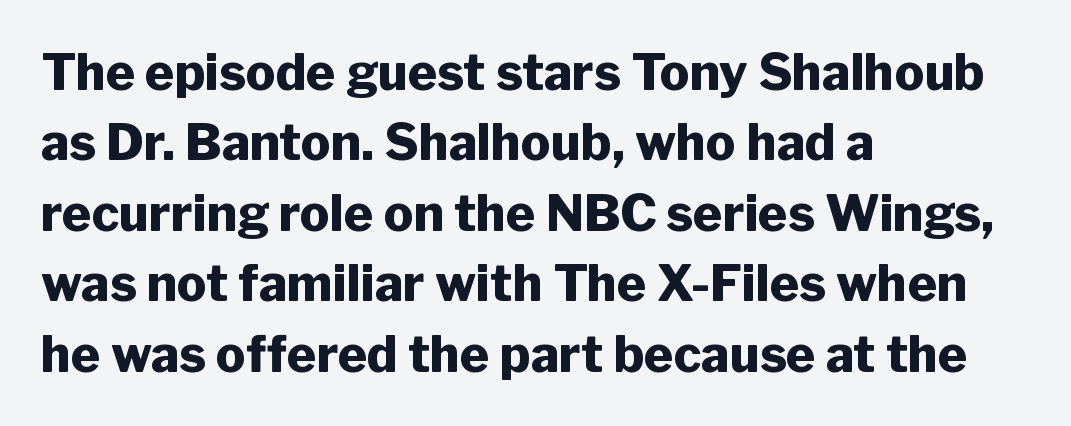
Layout note: lines flush left. You can tell from the bare stems that sans-serif type was used. This sample has the flowing, uneven cadence of proportional lettering. There is no visible air inserted between adjacent glyphs. Letters rest on an invisible, unmarked baseline.
